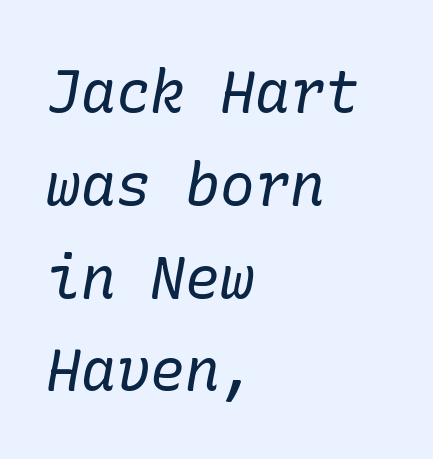
{"italic": "yes", "lean": "right", "slant_degrees": 10, "bold": "no", "weight": "regular", "width": "normal", "stroke_contrast": "low", "x_height": "medium", "underline": "no", "align": "left", "line_spacing": "normal", "line_spacing_ratio": 1.6, "letter_spacing": "normal", "letter_spacing_em": 0.0, "glyph_px": 58}
